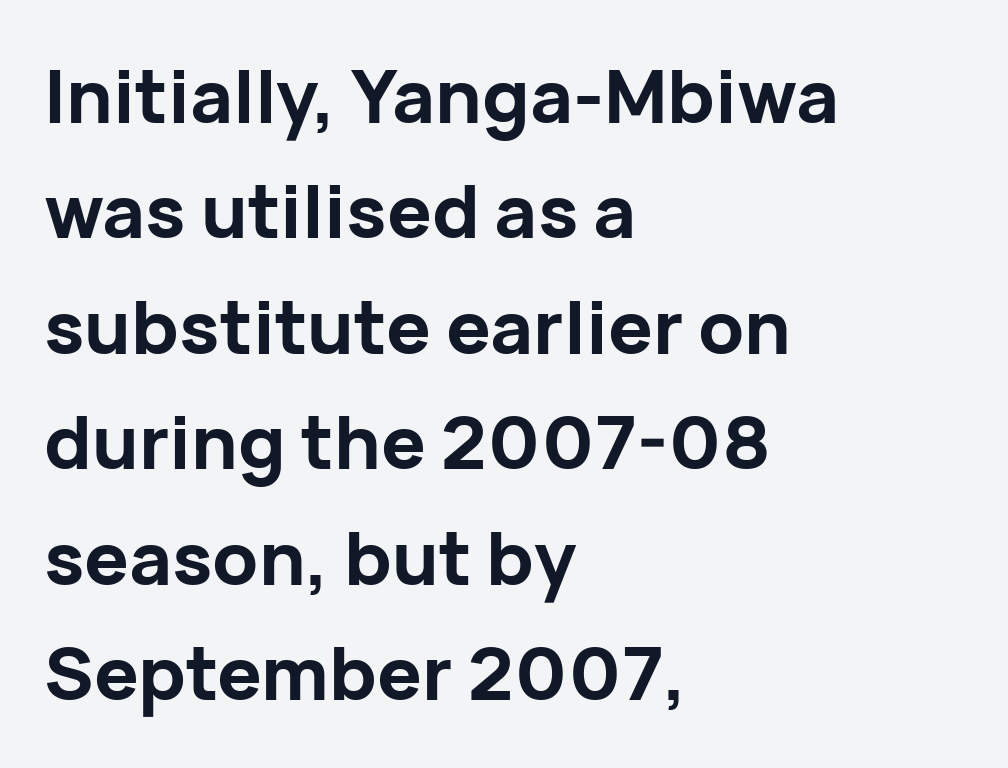
{"serif": "no", "italic": "no", "bold": "yes", "weight": "bold", "width": "normal", "stroke_contrast": "low", "x_height": "medium", "monospaced": "no", "underline": "no", "align": "left", "line_spacing": "normal", "line_spacing_ratio": 1.56, "letter_spacing": "normal", "letter_spacing_em": 0.0, "glyph_px": 74}
